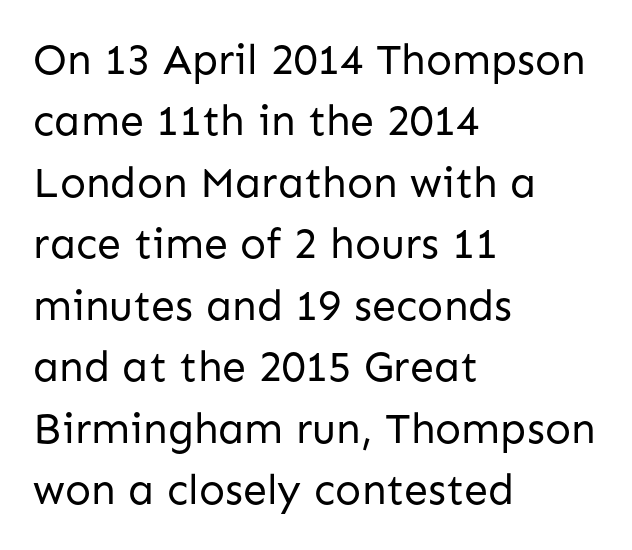
The letters advance in unequal steps, a hallmark of proportional type. When letters stand straight like this, we call the style roman or upright. The line-height multiplier appears to be the usual default. You could call the tracking neutral — neither tight nor loose. Unlike a traditional serif, this face leaves its strokes unadorned.
